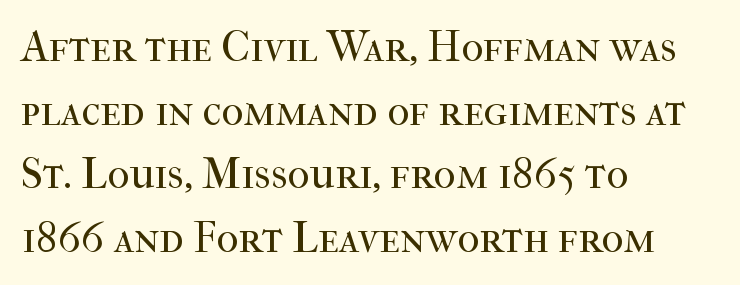
{"serif": "yes", "italic": "no", "bold": "no", "weight": "regular", "width": "normal", "stroke_contrast": "high", "x_height": "medium", "monospaced": "no", "underline": "no", "align": "left", "line_spacing": "normal", "line_spacing_ratio": 1.48, "letter_spacing": "normal", "letter_spacing_em": 0.0, "glyph_px": 43}
